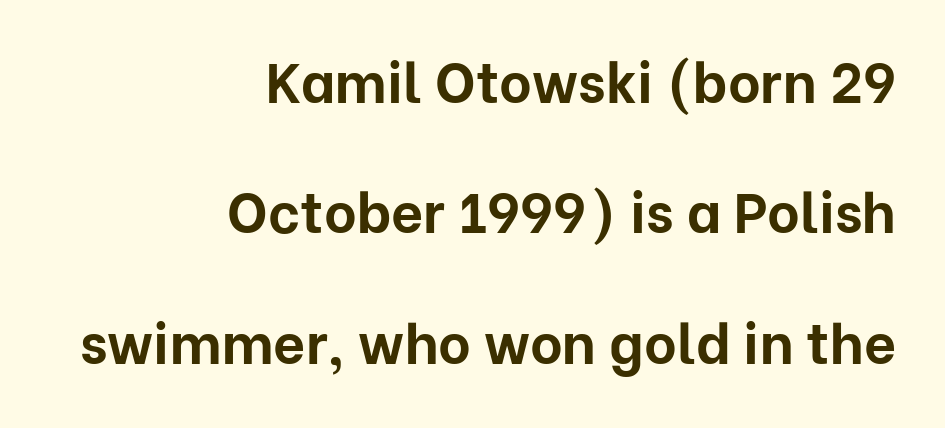
Q: Is the text bold? A: Yes.
Q: Is the text italic (slanted)? A: No, it is upright.
Q: Is the typeface a serif or a sans-serif typeface? A: Sans-serif.
Q: Is the text underlined? A: No.
Q: How is the paragraph aligned? A: Right-aligned.
Q: Is the spacing between letters normal or unusually wide? A: Normal.
Q: Is the spacing between lines tight, normal or loose? A: Loose.
Q: Width (condensed, normal, or wide)? A: Normal.
Q: Stroke contrast? A: Low.
Q: x-height? A: Medium.
Q: Monospaced? A: No.
